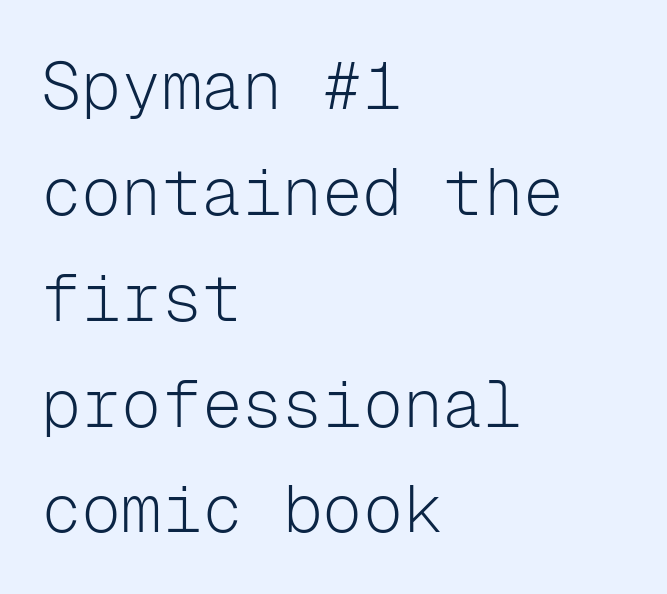
{"serif": "no", "italic": "no", "bold": "no", "weight": "light", "width": "normal", "stroke_contrast": "low", "x_height": "medium", "monospaced": "yes", "underline": "no", "align": "left", "line_spacing": "normal", "line_spacing_ratio": 1.58, "letter_spacing": "normal", "letter_spacing_em": 0.0, "glyph_px": 67}
